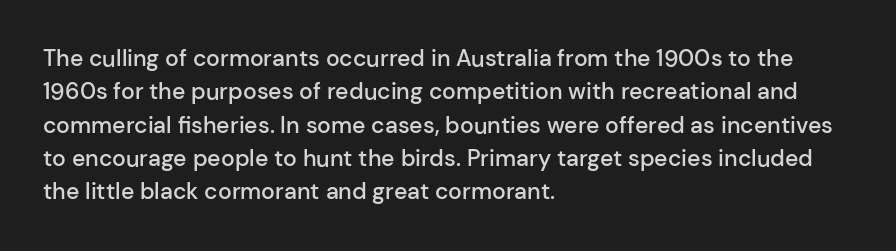
The line-height multiplier appears to be the usual default. The type is set solid horizontally, with unmodified tracking. This rendering uses left alignment, leaving the right contour irregular. Posture: vertical. Underlining? Definitely not there. The sample has been set in demibold, a notch under bold.
